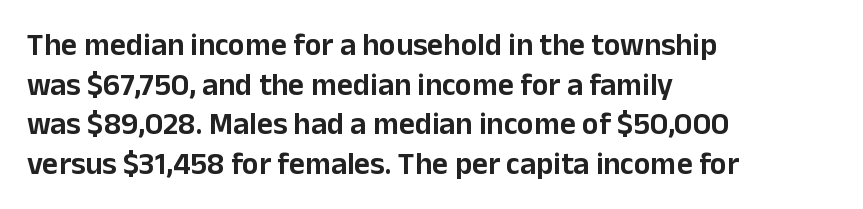
The image shows 31 px sans-serif type, upright; set left-aligned, normal line spacing (1.28x), normal letter spacing, not underlined; low stroke contrast and a medium x-height.
